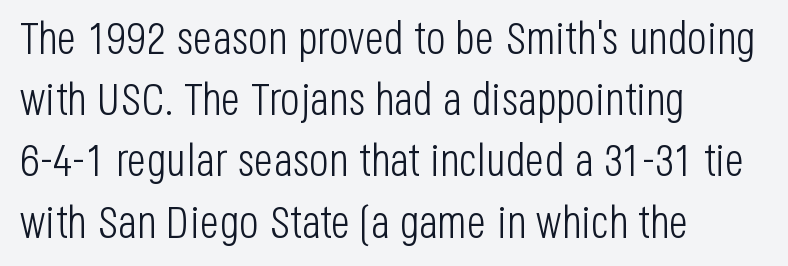
The image shows 46 px light, condensed sans-serif type, upright; set left-aligned, normal line spacing (1.33x), normal letter spacing, not underlined; low stroke contrast and a large x-height.
